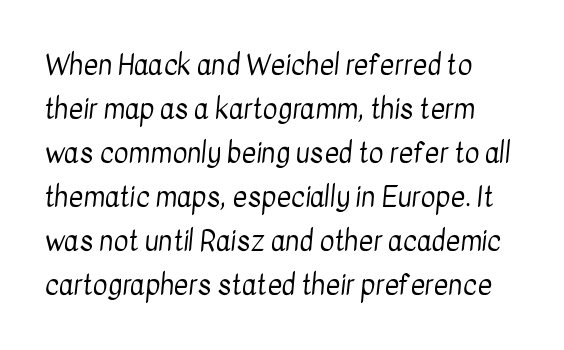
{"serif": "no", "bold": "no", "weight": "regular", "width": "condensed", "stroke_contrast": "low", "x_height": "medium", "monospaced": "no", "underline": "no", "align": "left", "line_spacing": "normal", "line_spacing_ratio": 1.57, "letter_spacing": "normal", "letter_spacing_em": 0.0, "glyph_px": 28}
